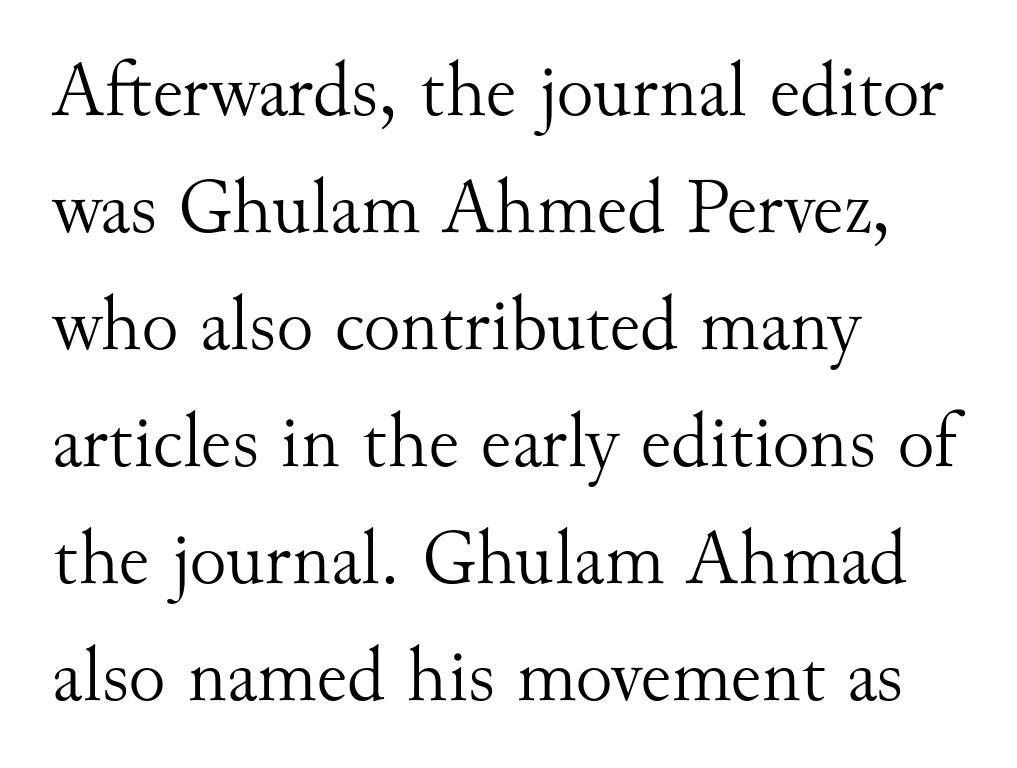
The image shows 78 px light serif type, upright; set left-aligned, normal line spacing (1.5x), normal letter spacing, not underlined; medium stroke contrast and a small x-height.
